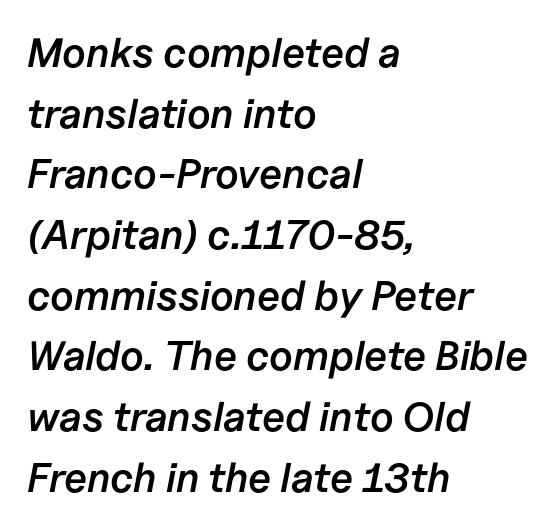
Q: Is the text bold? A: Semi-bold.
Q: Is the text italic (slanted)? A: Yes, it leans right by about 11 degrees.
Q: Is the text underlined? A: No.
Q: How is the paragraph aligned? A: Left-aligned.
Q: Is the spacing between letters normal or unusually wide? A: Normal.
Q: Is the spacing between lines tight, normal or loose? A: Normal.
Q: Width (condensed, normal, or wide)? A: Normal.
Q: Stroke contrast? A: Low.
Q: x-height? A: Medium.
Q: Monospaced? A: No.
